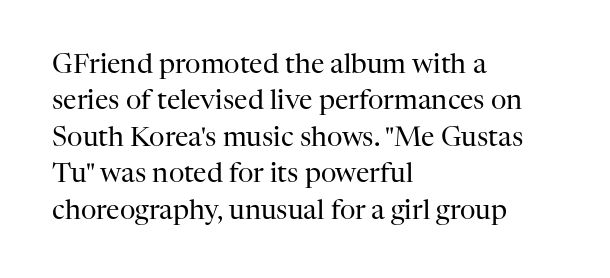
The image shows 27 px text type, upright; set left-aligned, normal line spacing (1.35x), normal letter spacing, not underlined.
